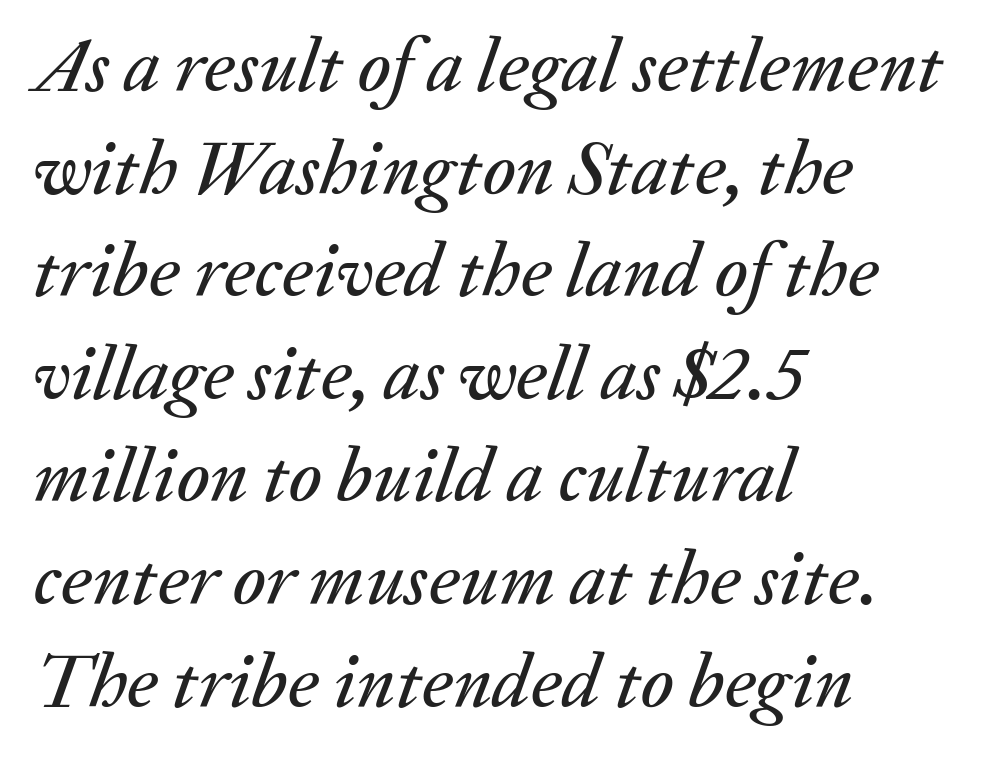
The image shows 76 px text type, italic (leaning right); set left-aligned, normal line spacing (1.35x), normal letter spacing, not underlined; medium stroke contrast and a medium x-height.
